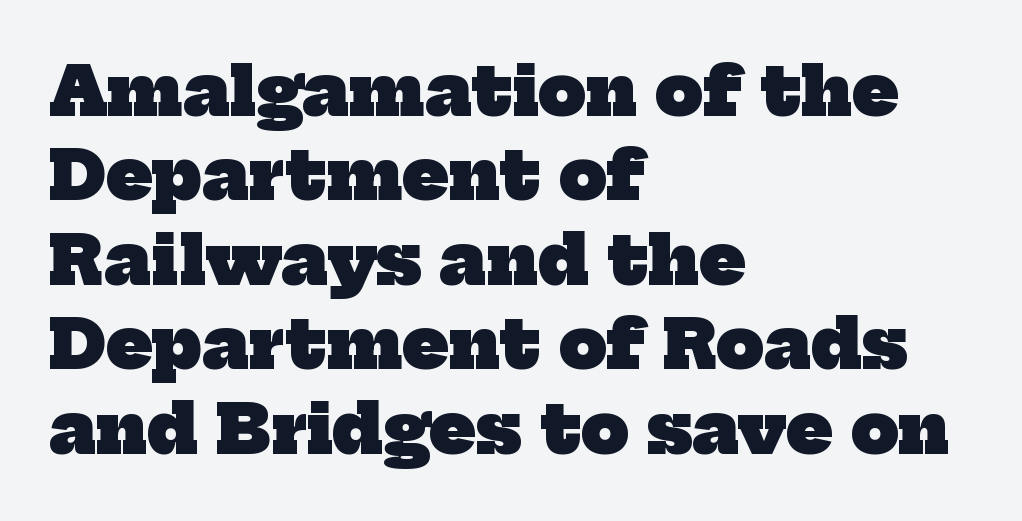
{"serif": "yes", "bold": "yes", "weight": "heavy", "width": "normal", "stroke_contrast": "low", "x_height": "medium", "monospaced": "no", "underline": "no", "align": "left", "line_spacing": "normal", "line_spacing_ratio": 1.26, "letter_spacing": "normal", "letter_spacing_em": 0.0, "glyph_px": 67}
